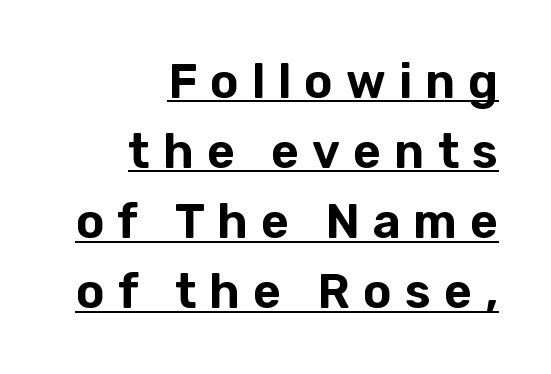
The image shows 48 px sans-serif type, upright; set right-aligned, normal line spacing (1.46x), unusually wide letter spacing (+0.27 em), underlined; low stroke contrast and a medium x-height.
